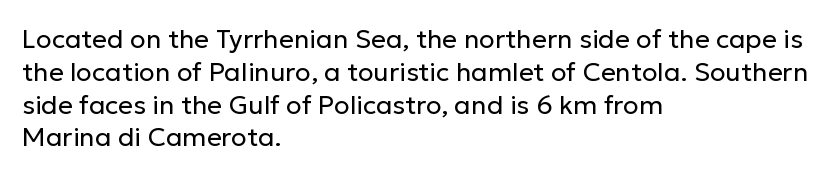
The image shows 26 px text type, upright; set left-aligned, normal line spacing (1.26x), normal letter spacing, not underlined.
